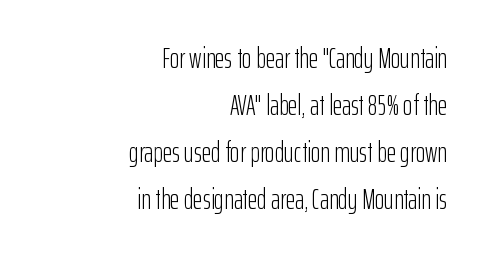
You could not count columns in this text — the font is proportionally spaced. Notice how the stems are strictly vertical — no italics here. Nothing sits at the stroke ends, so this counts as sans-serif. Words float on clear page, feet unadorned. The line texture is even and compact thanks to regular tracking.
